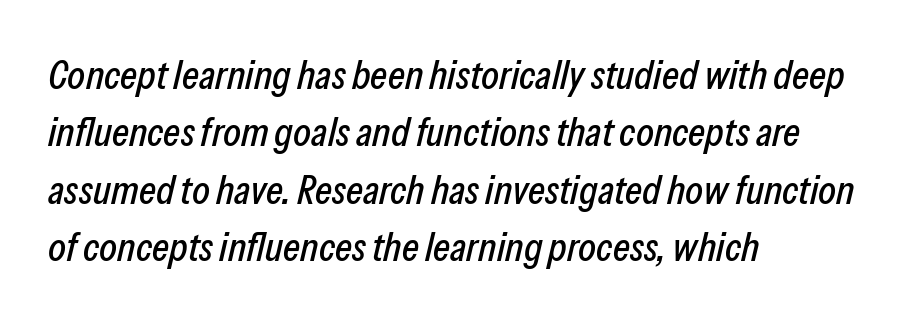
{"italic": "yes", "lean": "right", "slant_degrees": 13, "width": "condensed", "stroke_contrast": "low", "x_height": "medium", "monospaced": "no", "underline": "no", "align": "left", "line_spacing": "normal", "line_spacing_ratio": 1.4, "letter_spacing": "normal", "letter_spacing_em": 0.0, "glyph_px": 41}
